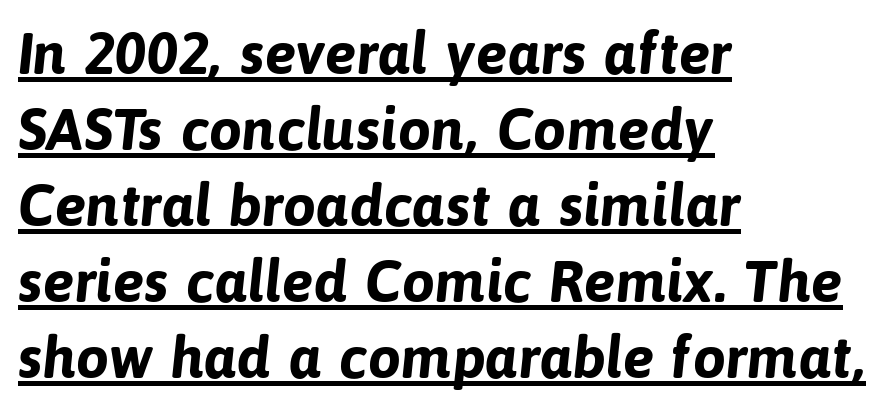
What's the leading like? Ordinary, nothing unusual. Short note: letters normally spaced. Spacing verdict: proportional, widths tailored to each character. The typesetter chose a ragged-right arrangement here.
